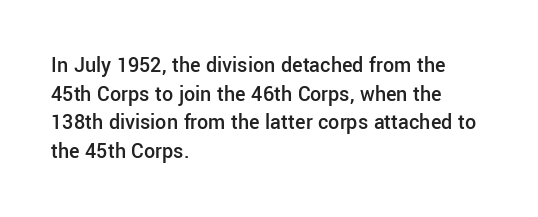
Q: Is the text bold? A: Semi-bold.
Q: Is the text italic (slanted)? A: No, it is upright.
Q: Is the text underlined? A: No.
Q: How is the paragraph aligned? A: Left-aligned.
Q: Is the spacing between letters normal or unusually wide? A: Normal.
Q: Is the spacing between lines tight, normal or loose? A: Normal.
